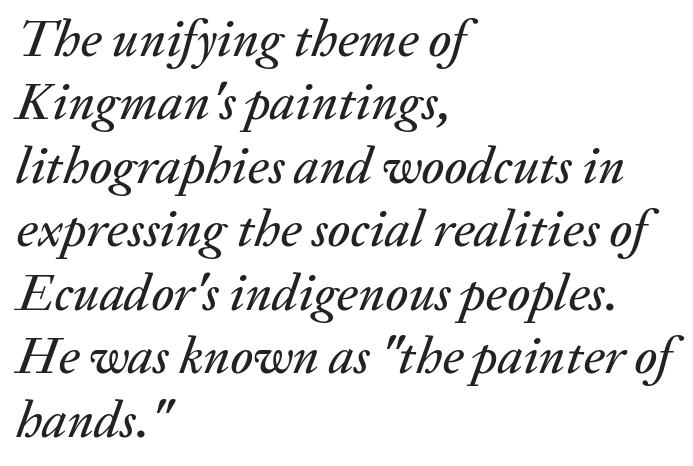
Decoration check: the copy has no underline. Proportional: the letters do not fall into vertical columns. The typesetter chose a ragged-right arrangement here. The whole block is typeset with a tilt.
